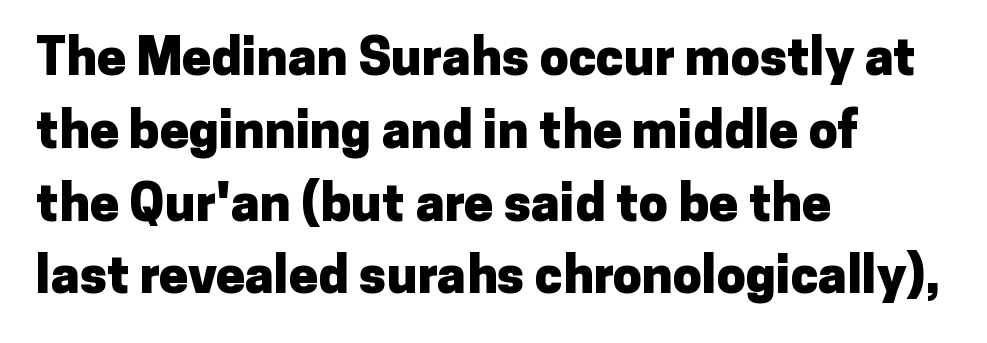
Q: Is the text bold? A: Yes.
Q: Is the text italic (slanted)? A: No, it is upright.
Q: Is the typeface a serif or a sans-serif typeface? A: Sans-serif.
Q: Is the text underlined? A: No.
Q: How is the paragraph aligned? A: Left-aligned.
Q: Is the spacing between letters normal or unusually wide? A: Normal.
Q: Is the spacing between lines tight, normal or loose? A: Normal.
Q: Width (condensed, normal, or wide)? A: Normal.
Q: Stroke contrast? A: Low.
Q: x-height? A: Medium.
Q: Monospaced? A: No.
